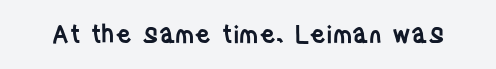
Q: Is the text bold? A: Semi-bold.
Q: Is the text italic (slanted)? A: No, it is upright.
Q: Is the text underlined? A: No.
Q: Is the spacing between letters normal or unusually wide? A: Normal.
